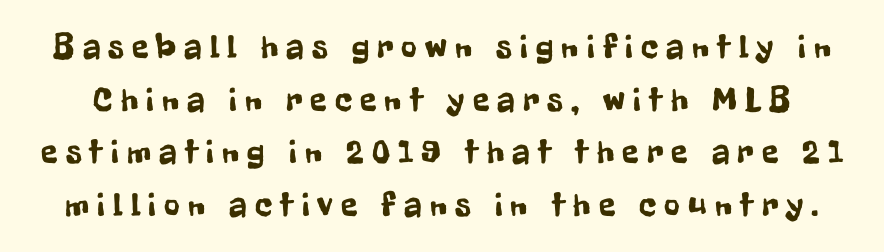
{"serif": "no", "italic": "no", "width": "condensed", "stroke_contrast": "low", "x_height": "medium", "monospaced": "no", "underline": "no", "line_spacing": "normal", "line_spacing_ratio": 1.55, "letter_spacing": "wide", "letter_spacing_em": 0.24, "glyph_px": 34}
